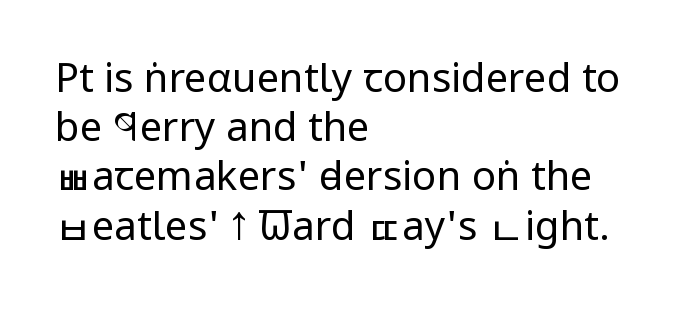
Descenders are the only things crossing below the line. Think of a printed novel: that variable character pitch is what you see here. Line beginnings align vertically; line endings do not. Is this a sans? Yes — the strokes have no serifs. In terms of letterspacing, this is plain default setting.
